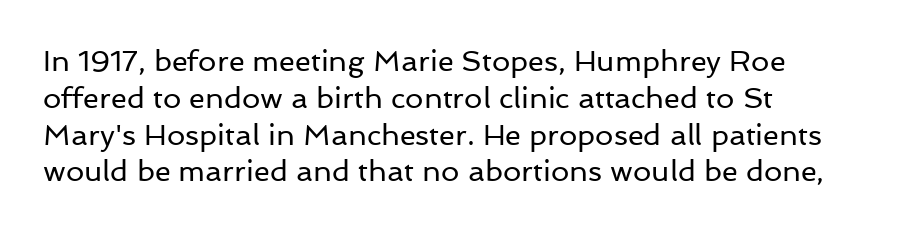
Q: Is the text bold? A: No.
Q: Is the text italic (slanted)? A: No, it is upright.
Q: Is the typeface a serif or a sans-serif typeface? A: Sans-serif.
Q: Is the text underlined? A: No.
Q: How is the paragraph aligned? A: Left-aligned.
Q: Is the spacing between letters normal or unusually wide? A: Normal.
Q: Is the spacing between lines tight, normal or loose? A: Normal.
Q: Width (condensed, normal, or wide)? A: Normal.
Q: Stroke contrast? A: Low.
Q: x-height? A: Medium.
Q: Monospaced? A: No.
